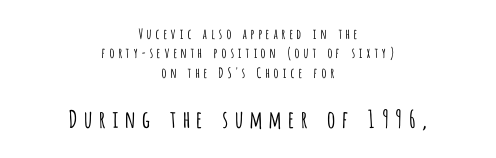
{"italic": "no", "bold": "no", "underline": "no", "align": "center", "line_spacing": "normal", "line_spacing_ratio": 1.38, "letter_spacing": "wide", "letter_spacing_em": 0.2, "larger_block": "second", "size_ratio": 1.71, "glyph_px": 24}
